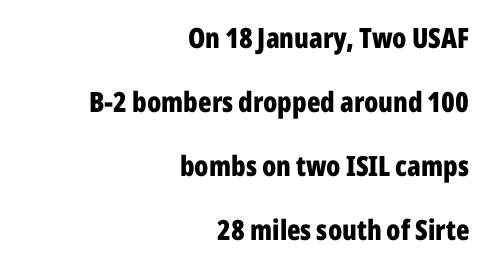
{"serif": "no", "italic": "no", "bold": "yes", "weight": "bold", "width": "condensed", "stroke_contrast": "low", "x_height": "medium", "monospaced": "no", "underline": "no", "align": "right", "line_spacing": "loose", "line_spacing_ratio": 2.29, "letter_spacing": "normal", "letter_spacing_em": 0.0, "glyph_px": 28}
